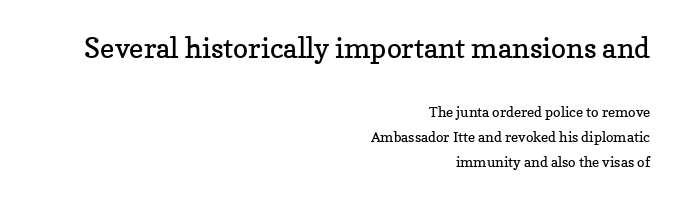
{"serif": "yes", "italic": "no", "bold": "no", "weight": "regular", "width": "normal", "stroke_contrast": "low", "x_height": "medium", "monospaced": "no", "underline": "no", "align": "right", "line_spacing_ratio": 1.8, "letter_spacing": "normal", "letter_spacing_em": 0.0, "larger_block": "first", "size_ratio": 2.0, "glyph_px": 28}
